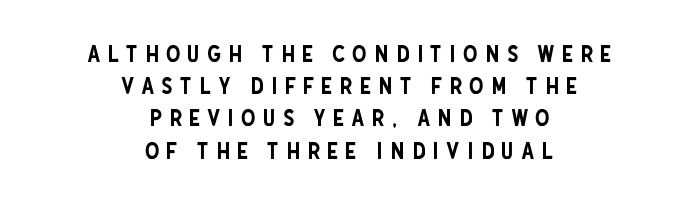
Each word looks stretched out because of the extra space between its letters. Leading matches the norm, producing a regular column. Notice how the stems are strictly vertical — no italics here. The lines are quadded center. Underlining? Definitely not there.
